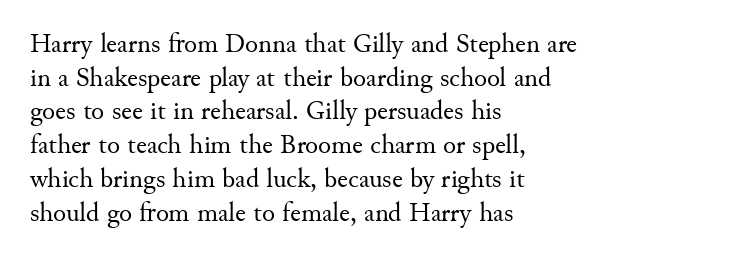
The image shows 27 px text type, upright; set left-aligned, normal line spacing (1.25x), normal letter spacing, not underlined.
